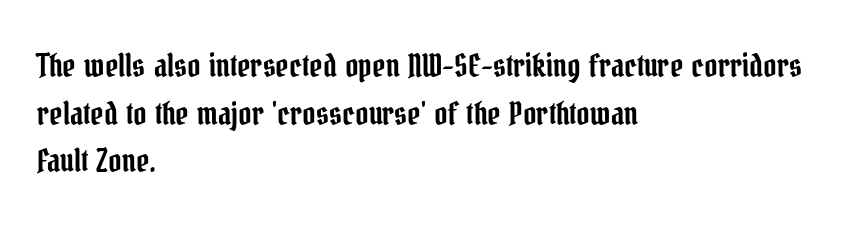
Q: Is the text italic (slanted)? A: No, it is upright.
Q: Is the typeface a serif or a sans-serif typeface? A: Serif.
Q: Is the text underlined? A: No.
Q: How is the paragraph aligned? A: Left-aligned.
Q: Is the spacing between letters normal or unusually wide? A: Normal.
Q: Is the spacing between lines tight, normal or loose? A: Normal.
Q: Width (condensed, normal, or wide)? A: Condensed.
Q: Stroke contrast? A: Low.
Q: x-height? A: Medium.
Q: Monospaced? A: No.
